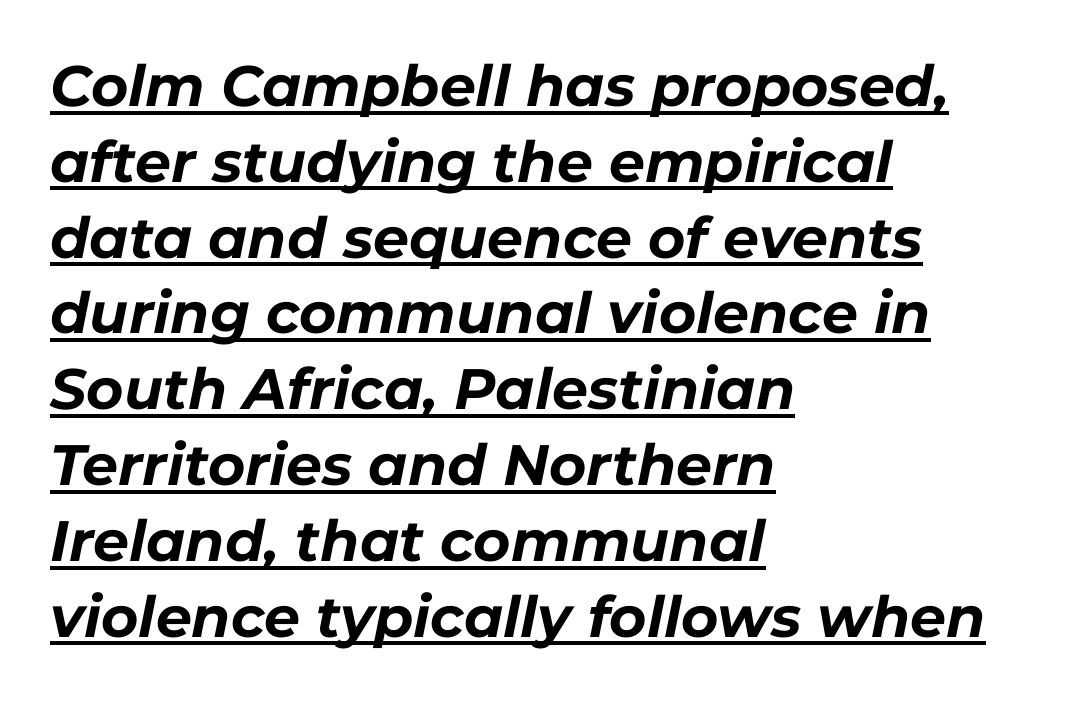
Q: Is the text bold? A: Yes.
Q: Is the text italic (slanted)? A: Yes, it leans right by about 11 degrees.
Q: Is the text underlined? A: Yes.
Q: How is the paragraph aligned? A: Left-aligned.
Q: Is the spacing between letters normal or unusually wide? A: Normal.
Q: Is the spacing between lines tight, normal or loose? A: Normal.
Q: Width (condensed, normal, or wide)? A: Normal.
Q: Stroke contrast? A: Low.
Q: x-height? A: Medium.
Q: Monospaced? A: No.
